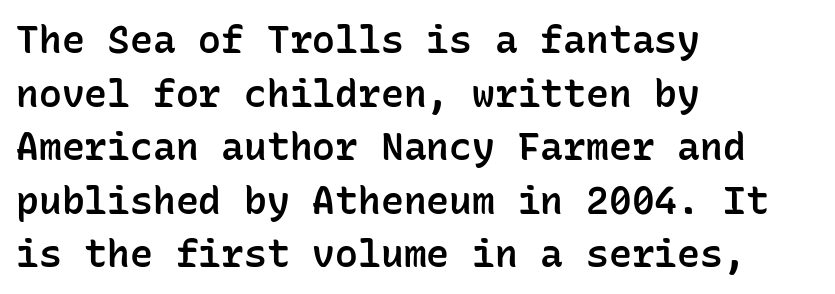
The image shows 38 px semibold sans-serif type, upright, monospaced; set left-aligned, normal line spacing (1.41x), normal letter spacing, not underlined; low stroke contrast and a medium x-height.
